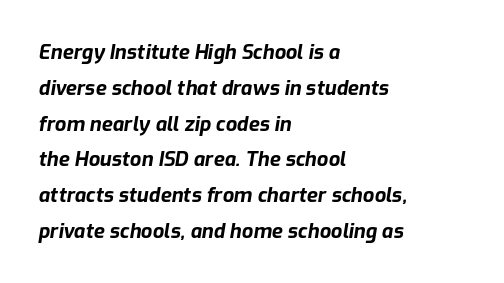
{"italic": "yes", "lean": "right", "slant_degrees": 9, "bold": "yes", "underline": "no", "align": "left", "line_spacing_ratio": 1.79, "letter_spacing": "normal", "letter_spacing_em": 0.0, "glyph_px": 20}
